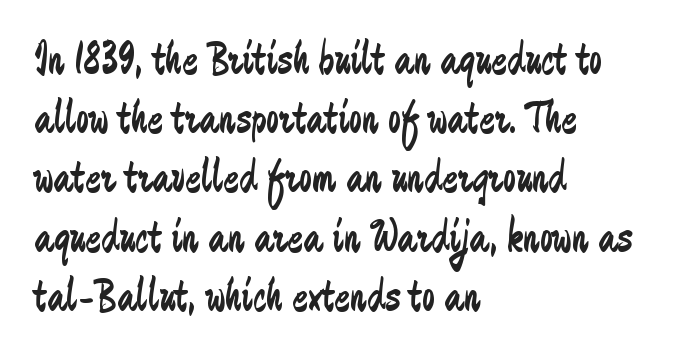
The letterforms sit shoulder to shoulder at normal distance. Each letter's strokes conclude bluntly, with no projecting serifs. The passage shown is typed in a proportional face where columns would drift. These lines sit exactly where default settings would place them.
